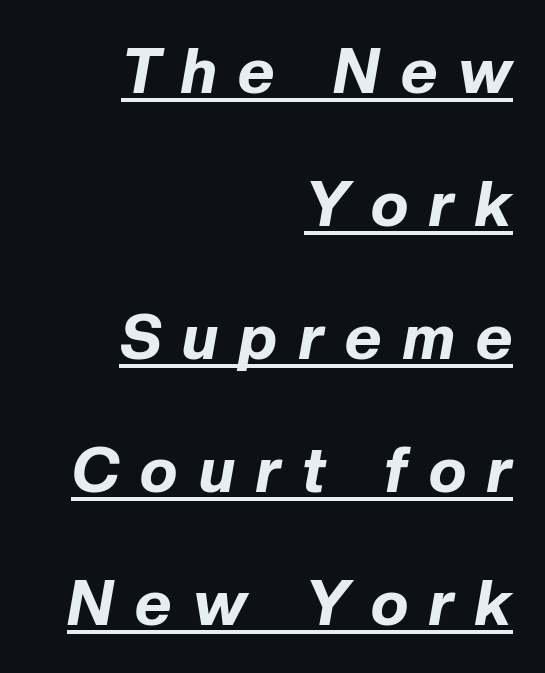
{"italic": "yes", "lean": "right", "slant_degrees": 10, "bold": "yes", "weight": "bold", "width": "normal", "stroke_contrast": "low", "x_height": "medium", "monospaced": "no", "underline": "yes", "align": "right", "line_spacing": "loose", "line_spacing_ratio": 2.11, "letter_spacing": "wide", "letter_spacing_em": 0.34, "glyph_px": 63}
